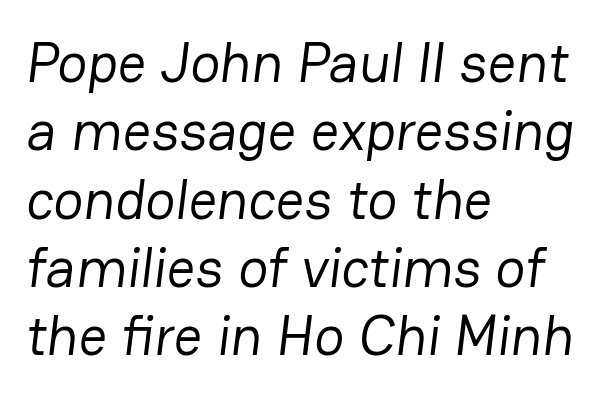
Q: Is the text bold? A: No.
Q: Is the typeface a serif or a sans-serif typeface? A: Sans-serif.
Q: Is the text underlined? A: No.
Q: How is the paragraph aligned? A: Left-aligned.
Q: Is the spacing between letters normal or unusually wide? A: Normal.
Q: Width (condensed, normal, or wide)? A: Normal.
Q: Stroke contrast? A: Low.
Q: x-height? A: Medium.
Q: Monospaced? A: No.
